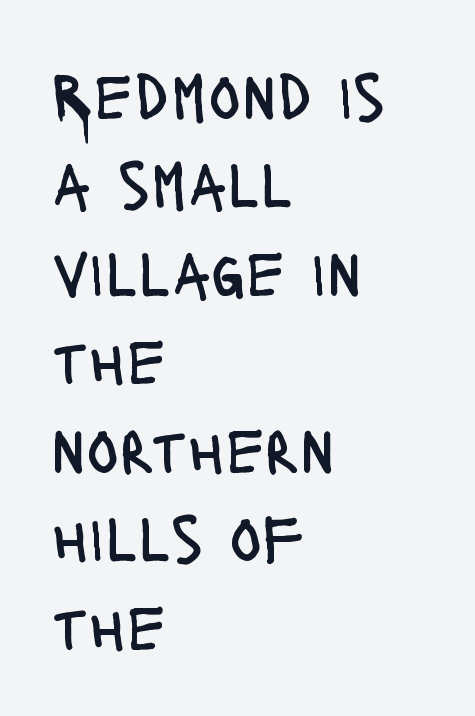
{"serif": "no", "italic": "no", "bold": "no", "weight": "regular", "width": "condensed", "stroke_contrast": "low", "x_height": "large", "monospaced": "no", "underline": "no", "align": "left", "line_spacing": "normal", "line_spacing_ratio": 1.32, "letter_spacing": "normal", "letter_spacing_em": 0.0, "glyph_px": 67}
